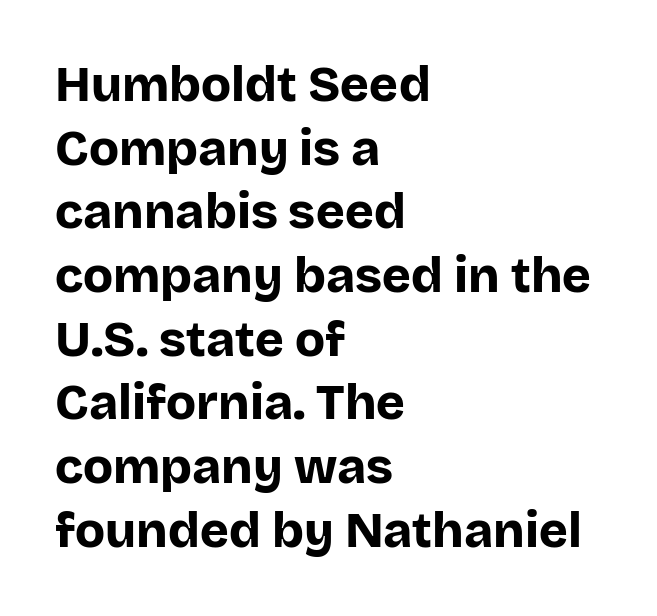
This rendering employs a face without finishing strokes, i.e., a sans-serif. One glance says typical: line gaps are just what's usual. Here the glyphs are tracked normally, forming tight word shapes. Is there any slant? The stems are plumb.
